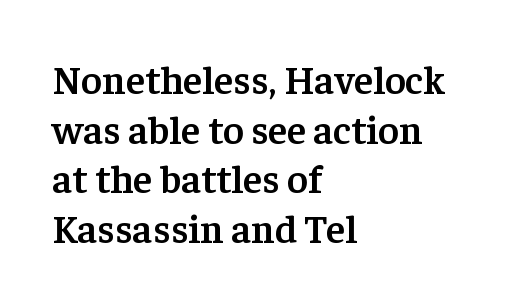
The image shows 40 px semibold serif type, upright; set left-aligned, line spacing 1.24x, normal letter spacing, not underlined; low stroke contrast and a medium x-height.
